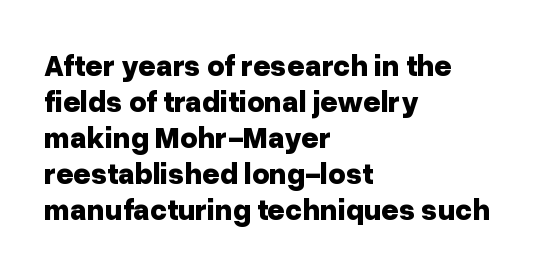
The image shows 30 px bold sans-serif type, upright; set left-aligned, line spacing 1.2x, normal letter spacing, not underlined; low stroke contrast and a medium x-height.
